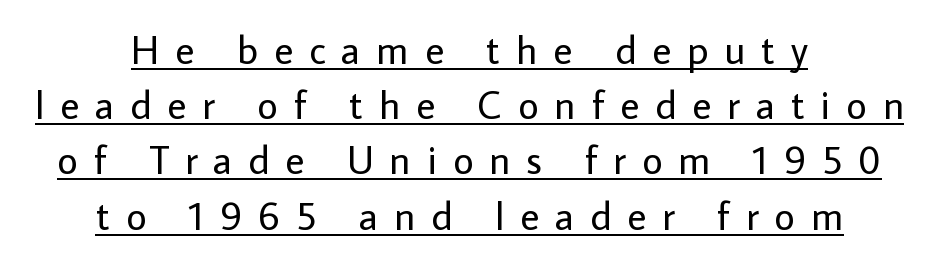
The weight would be labelled regular, book, light, or lighter still. The letters advance in unequal steps, a hallmark of proportional type. These lines stack symmetrically, like a column narrowing and widening about its center. Compared with undecorated copy, this sample adds a rule below the words. Every stem runs plumb, perpendicular to the baseline. The passage shown stacks its lines at a standard gap.
